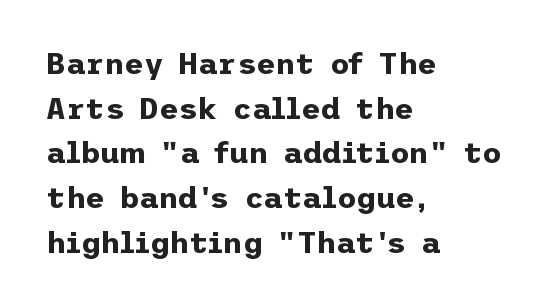
{"serif": "no", "italic": "no", "bold": "yes", "weight": "bold", "width": "normal", "stroke_contrast": "low", "x_height": "medium", "underline": "no", "align": "left", "line_spacing": "normal", "line_spacing_ratio": 1.49, "letter_spacing": "normal", "letter_spacing_em": 0.0, "glyph_px": 30}
